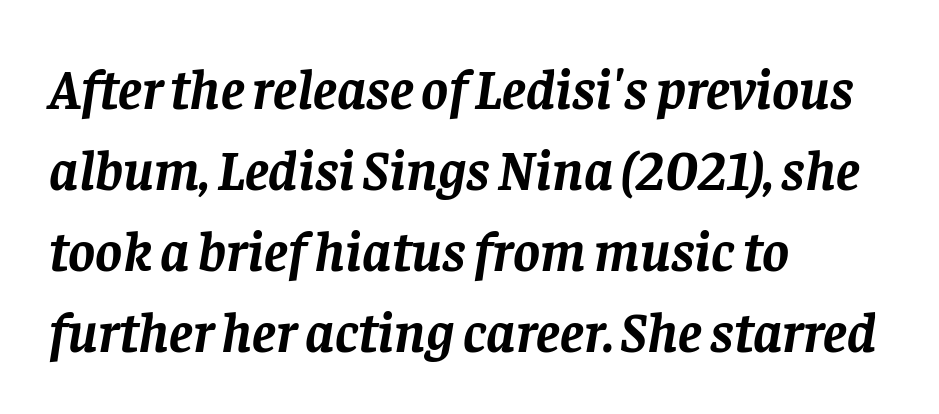
Q: Is the text bold? A: Yes.
Q: Is the text italic (slanted)? A: Yes, it leans right by about 8 degrees.
Q: Is the typeface a serif or a sans-serif typeface? A: Serif.
Q: Is the text underlined? A: No.
Q: How is the paragraph aligned? A: Left-aligned.
Q: Is the spacing between letters normal or unusually wide? A: Normal.
Q: Is the spacing between lines tight, normal or loose? A: Normal.
Q: Width (condensed, normal, or wide)? A: Normal.
Q: Stroke contrast? A: Low.
Q: x-height? A: Large.
Q: Monospaced? A: No.
